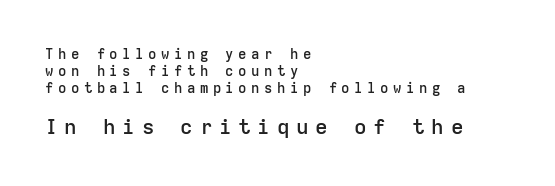
These lines have a slow, spaced-out rhythm from letter to letter. Left-aligned paragraph, ragged on the right. Notice how the stems are strictly vertical — no italics here. A semibold gives these letters moderate extra thickness, short of bold.
